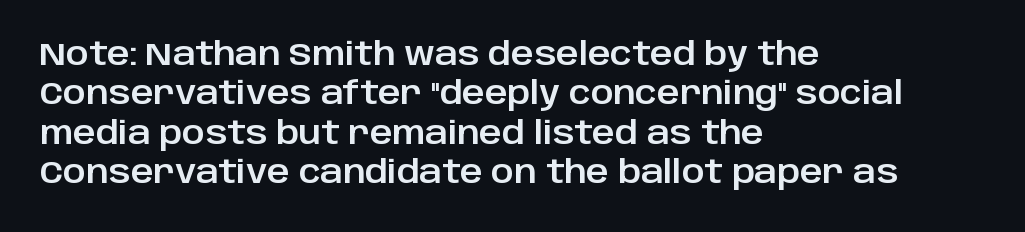
Q: Is the text italic (slanted)? A: No, it is upright.
Q: Is the typeface a serif or a sans-serif typeface? A: Sans-serif.
Q: Is the text underlined? A: No.
Q: How is the paragraph aligned? A: Left-aligned.
Q: Is the spacing between letters normal or unusually wide? A: Normal.
Q: Is the spacing between lines tight, normal or loose? A: Normal.
Q: Width (condensed, normal, or wide)? A: Normal.
Q: Stroke contrast? A: Low.
Q: x-height? A: Large.
Q: Monospaced? A: No.
